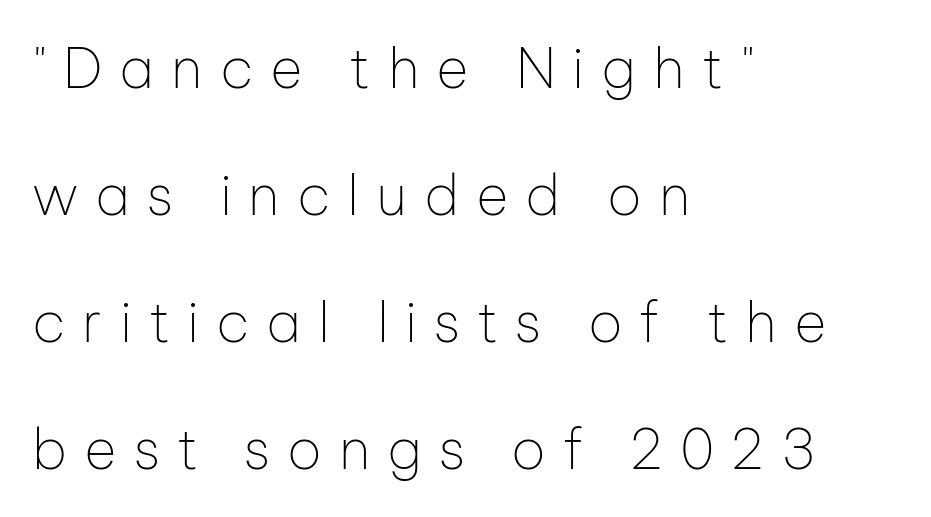
{"serif": "no", "italic": "no", "bold": "no", "weight": "thin", "width": "normal", "stroke_contrast": "low", "x_height": "medium", "monospaced": "no", "underline": "no", "align": "left", "line_spacing": "loose", "line_spacing_ratio": 2.27, "letter_spacing": "wide", "letter_spacing_em": 0.3, "glyph_px": 56}
